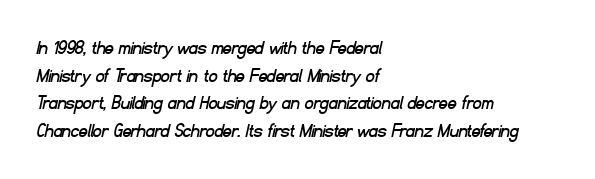
{"underline": "no", "align": "left", "line_spacing": "normal", "line_spacing_ratio": 1.32, "letter_spacing": "normal", "letter_spacing_em": 0.0, "glyph_px": 21}
